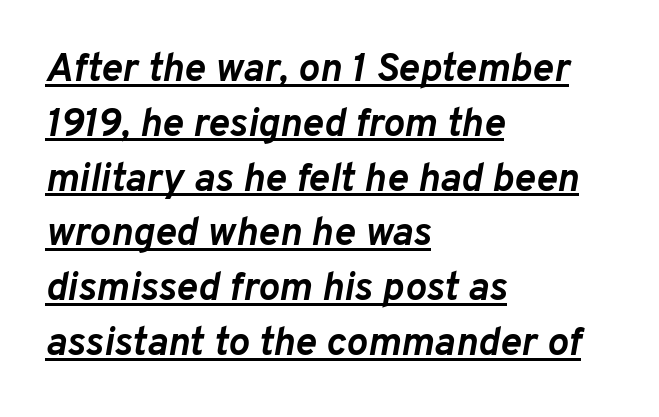
Observe the ordinary spacing: letters are neighbours, not strangers. Decoration check: the copy is underlined. You'd pick this weight for a headline — it's a proper bold. Alignment: flush left. Spacing verdict: proportional, widths tailored to each character. How would I describe the line gaps? Plain and ordinary.
